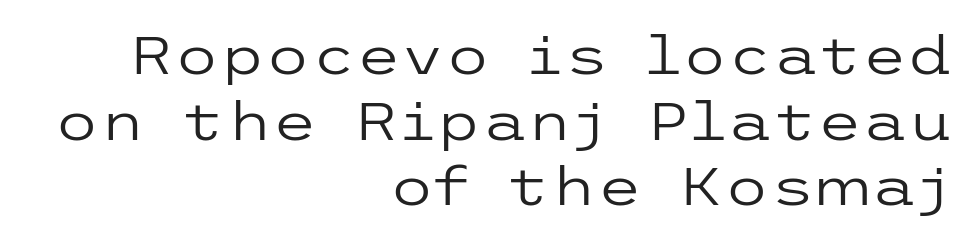
Q: Is the text bold? A: No.
Q: Is the text italic (slanted)? A: No, it is upright.
Q: Is the typeface a serif or a sans-serif typeface? A: Sans-serif.
Q: Is the text underlined? A: No.
Q: How is the paragraph aligned? A: Right-aligned.
Q: Is the spacing between letters normal or unusually wide? A: Normal.
Q: Is the spacing between lines tight, normal or loose? A: Normal.
Q: Width (condensed, normal, or wide)? A: Wide.
Q: Stroke contrast? A: Low.
Q: x-height? A: Medium.
